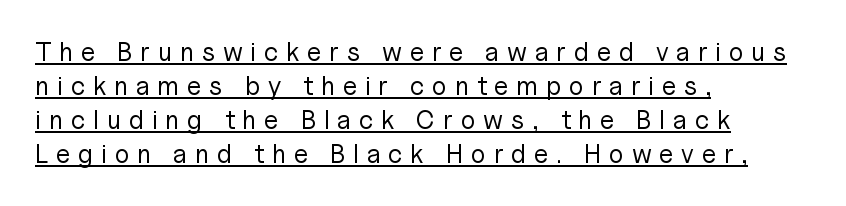
The image shows 26 px text type, upright; set left-aligned, normal line spacing (1.31x), unusually wide letter spacing (+0.3 em), underlined.
